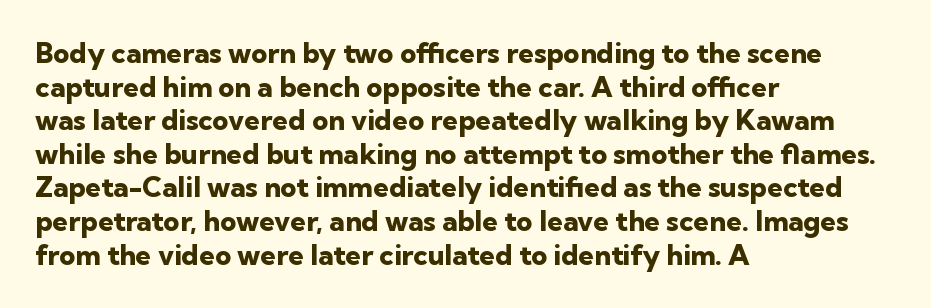
The image shows 28 px heavy sans-serif type, upright; set left-aligned, line spacing 1.2x, normal letter spacing, not underlined; low stroke contrast and a medium x-height.
